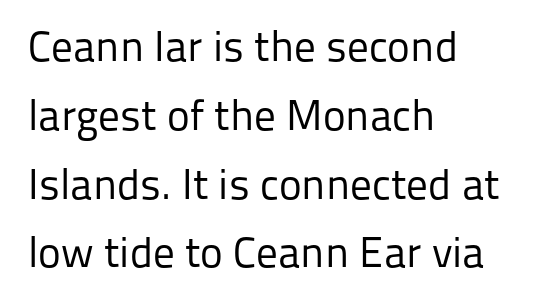
Bold? No — there's no thickening of the strokes. Where is the straight margin? On the left. Nope, no serifs anywhere on these letters. The font's upright variant was chosen for this text.
